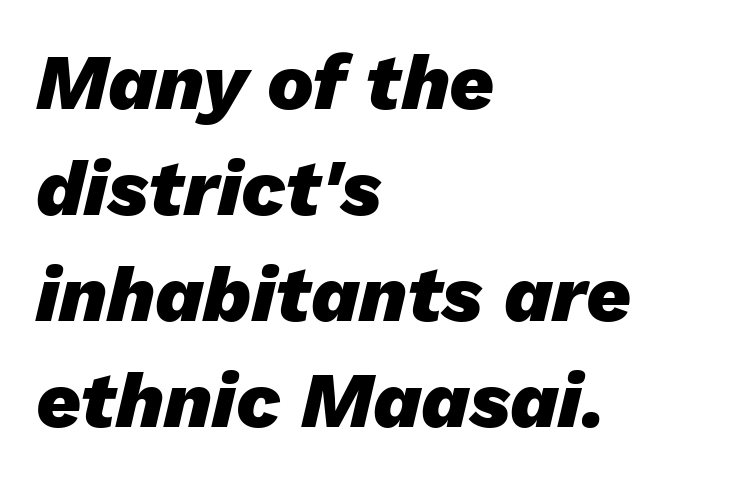
Q: Is the text bold? A: Yes.
Q: Is the text italic (slanted)? A: Yes, it leans right by about 13 degrees.
Q: Is the text underlined? A: No.
Q: How is the paragraph aligned? A: Left-aligned.
Q: Is the spacing between letters normal or unusually wide? A: Normal.
Q: Is the spacing between lines tight, normal or loose? A: Normal.
Q: Width (condensed, normal, or wide)? A: Normal.
Q: Stroke contrast? A: Low.
Q: x-height? A: Medium.
Q: Monospaced? A: No.
